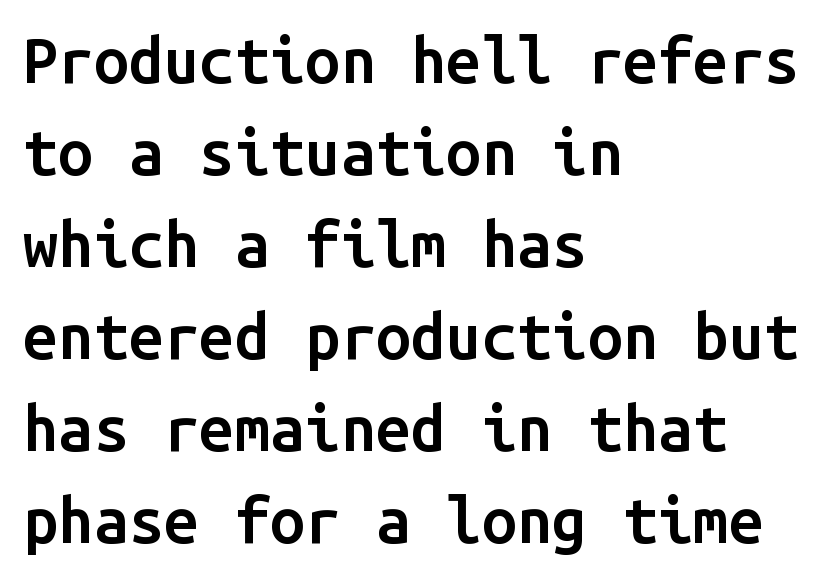
{"serif": "no", "italic": "no", "bold": "semi", "weight": "semibold", "width": "normal", "stroke_contrast": "low", "x_height": "medium", "monospaced": "yes", "underline": "no", "align": "left", "line_spacing": "normal", "line_spacing_ratio": 1.46, "letter_spacing": "normal", "letter_spacing_em": 0.0, "glyph_px": 63}
